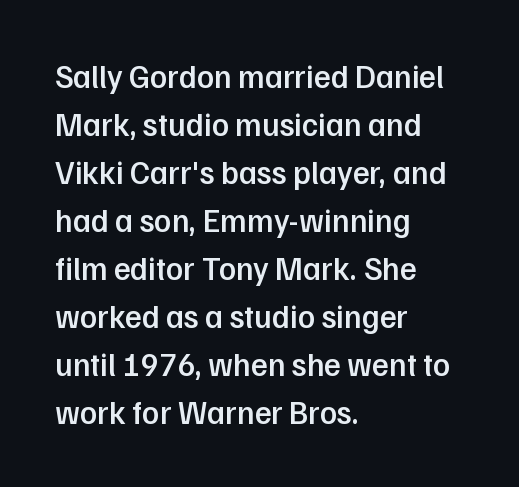
The image shows 32 px semibold sans-serif type, upright; set left-aligned, normal line spacing (1.5x), normal letter spacing, not underlined; low stroke contrast and a medium x-height.
